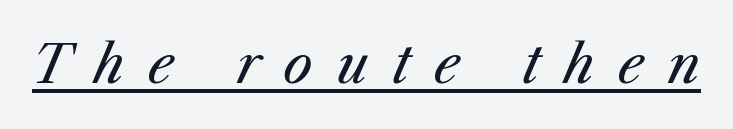
{"italic": "yes", "lean": "right", "slant_degrees": 25, "bold": "no", "weight": "regular", "width": "normal", "stroke_contrast": "medium", "x_height": "medium", "monospaced": "no", "underline": "yes", "letter_spacing": "wide", "letter_spacing_em": 0.46, "glyph_px": 52}
